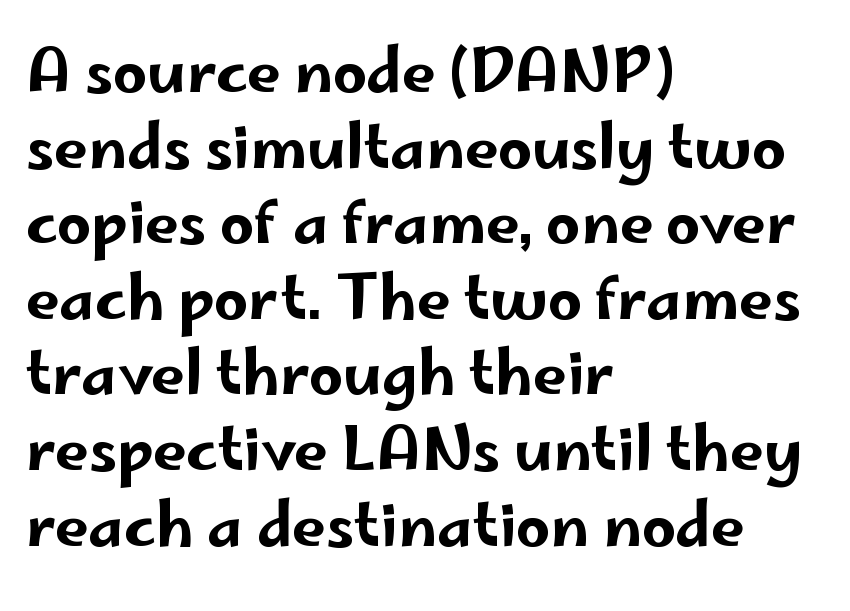
Visually the block forms a straight wall on the left and a jagged coastline on the right. Rendered with straight, roman letterforms. Think of a printed novel: that variable character pitch is what you see here. How are the letters spaced? Ordinarily, with no added tracking. The line-height multiplier appears to be the usual default. The glyphs are unaccompanied by any horizontal stroke below them.
